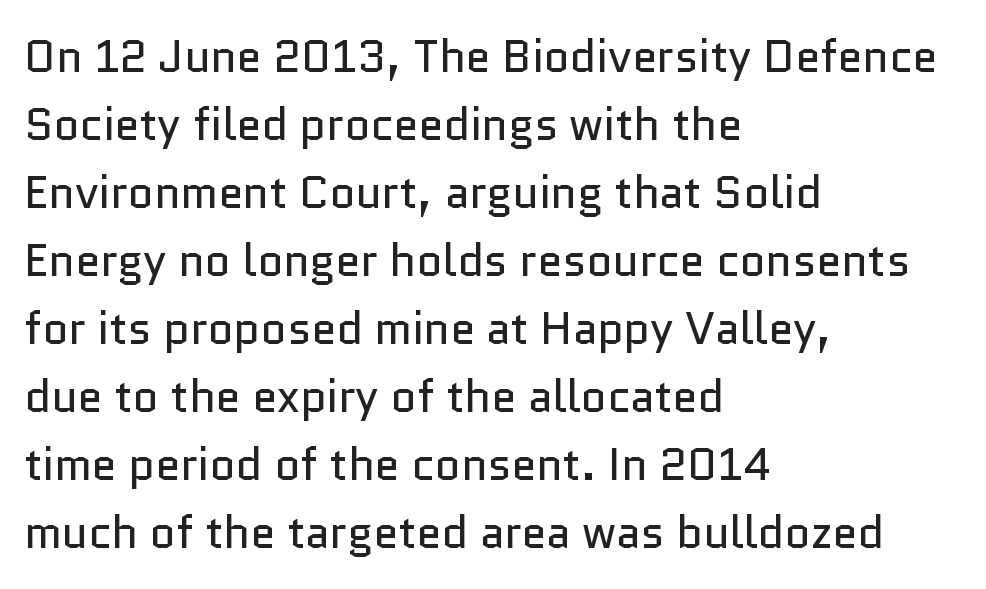
The image shows 45 px regular-weight sans-serif type, upright; set left-aligned, normal line spacing (1.51x), normal letter spacing, not underlined; low stroke contrast and a medium x-height.
